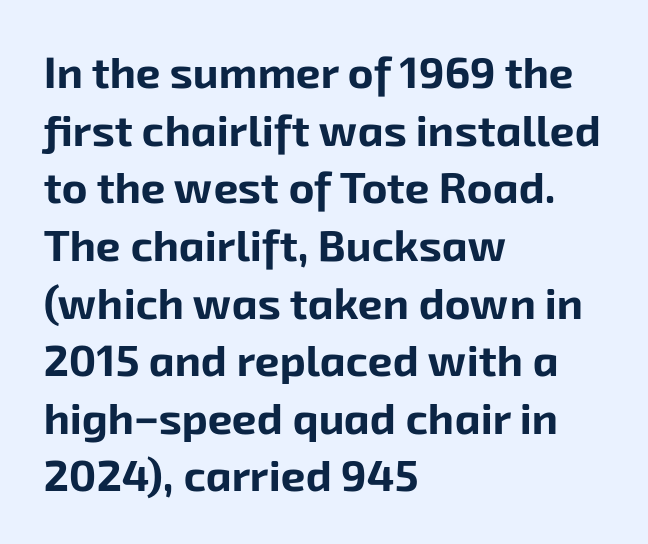
{"serif": "no", "bold": "yes", "weight": "bold", "width": "normal", "stroke_contrast": "low", "x_height": "medium", "monospaced": "no", "underline": "no", "align": "left", "line_spacing": "normal", "line_spacing_ratio": 1.31, "letter_spacing": "normal", "letter_spacing_em": 0.0, "glyph_px": 44}
